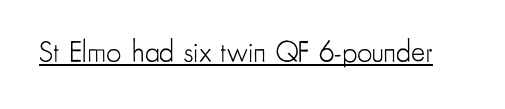
Q: Is the text bold? A: No.
Q: Is the text italic (slanted)? A: No, it is upright.
Q: Is the typeface a serif or a sans-serif typeface? A: Sans-serif.
Q: Is the text underlined? A: Yes.
Q: Is the spacing between letters normal or unusually wide? A: Normal.
Q: Width (condensed, normal, or wide)? A: Condensed.
Q: Stroke contrast? A: Low.
Q: x-height? A: Small.
Q: Monospaced? A: No.
